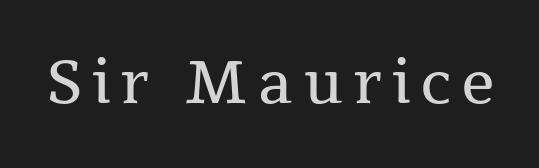
Q: Is the text bold? A: No.
Q: Is the text italic (slanted)? A: No, it is upright.
Q: Is the typeface a serif or a sans-serif typeface? A: Serif.
Q: Is the text underlined? A: No.
Q: Width (condensed, normal, or wide)? A: Normal.
Q: Stroke contrast? A: Medium.
Q: x-height? A: Medium.
Q: Monospaced? A: No.
